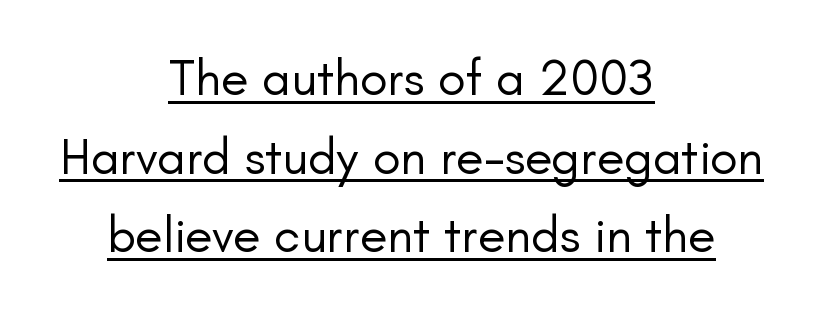
The letters advance in unequal steps, a hallmark of proportional type. The specimen includes a rule beneath the text block's lines. Is there any slant? The stems are plumb. Does the leading feel generous? No, just average. Tracking value appears to be zero — textbook default spacing. Layout note: lines centered.
